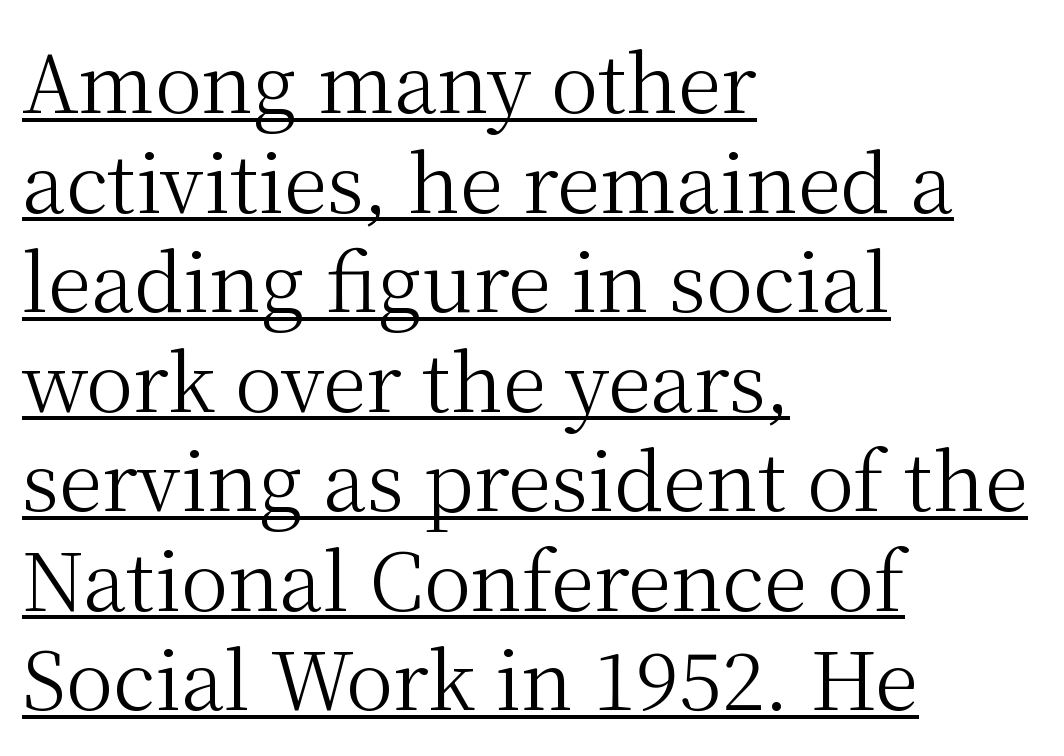
Q: Is the text bold? A: No.
Q: Is the text italic (slanted)? A: No, it is upright.
Q: Is the typeface a serif or a sans-serif typeface? A: Serif.
Q: Is the text underlined? A: Yes.
Q: How is the paragraph aligned? A: Left-aligned.
Q: Is the spacing between letters normal or unusually wide? A: Normal.
Q: Is the spacing between lines tight, normal or loose? A: Normal.
Q: Width (condensed, normal, or wide)? A: Normal.
Q: Stroke contrast? A: Medium.
Q: x-height? A: Medium.
Q: Monospaced? A: No.
